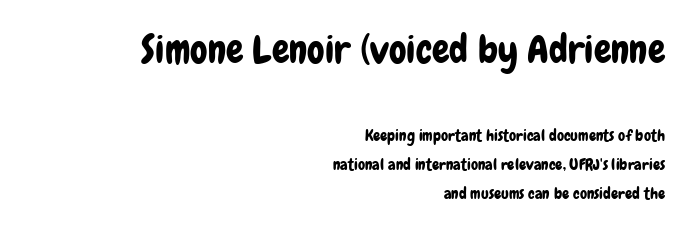
Q: Is the text italic (slanted)? A: No, it is upright.
Q: Is the typeface a serif or a sans-serif typeface? A: Sans-serif.
Q: Is the text underlined? A: No.
Q: How is the paragraph aligned? A: Right-aligned.
Q: Is the spacing between letters normal or unusually wide? A: Normal.
Q: Which block of text is set in a larger size, the first (top) or the second (bottom)? A: The first (top) one.
Q: Width (condensed, normal, or wide)? A: Condensed.
Q: Stroke contrast? A: Low.
Q: x-height? A: Medium.
Q: Monospaced? A: No.
